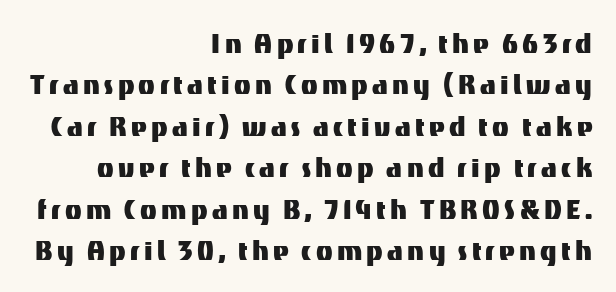
The image shows 34 px sans-serif type, upright; set right-aligned, line spacing 1.22x, not underlined; medium stroke contrast and a medium x-height.
